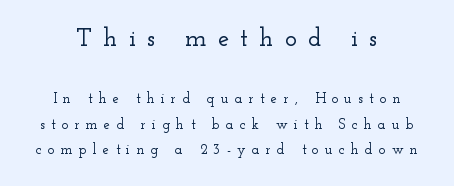
The image shows 25 px text type, upright; set line spacing 1.82x, unusually wide letter spacing (+0.45 em), not underlined; the first (top) block is 1.79x larger.
